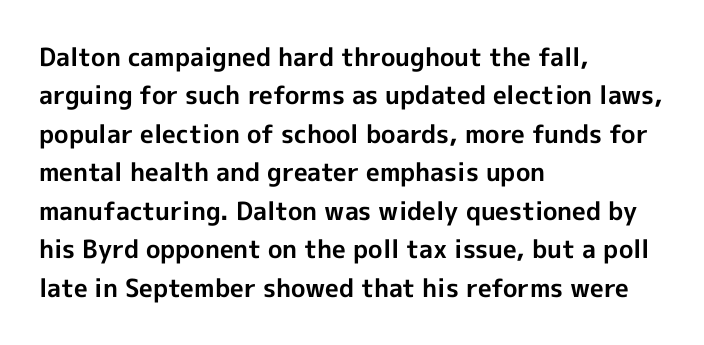
{"italic": "no", "bold": "yes", "underline": "no", "align": "left", "line_spacing": "normal", "line_spacing_ratio": 1.54, "letter_spacing": "normal", "letter_spacing_em": 0.0, "glyph_px": 25}
